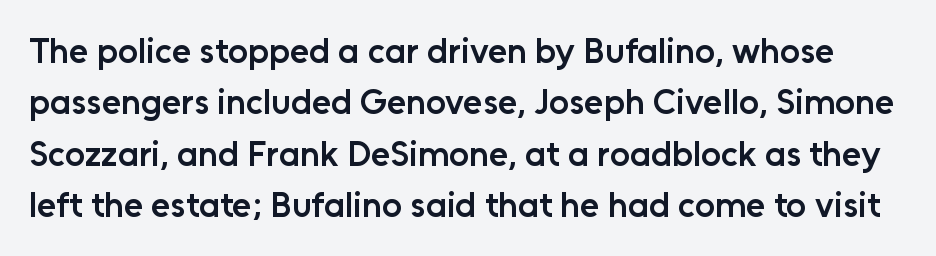
The image shows 35 px semibold sans-serif type, upright; set normal line spacing (1.47x), normal letter spacing, not underlined; low stroke contrast and a medium x-height.
